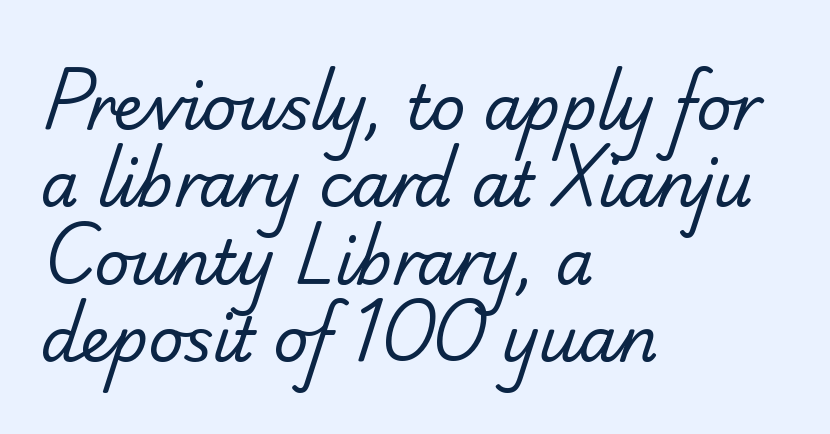
The letterforms sit at book weight or below. Reading down the column, the eye jumps a familiar distance to each next line. The characters display no serif detailing; their extremities are plain. Each letter keeps its own natural width here, so spacing adapts to shape.
